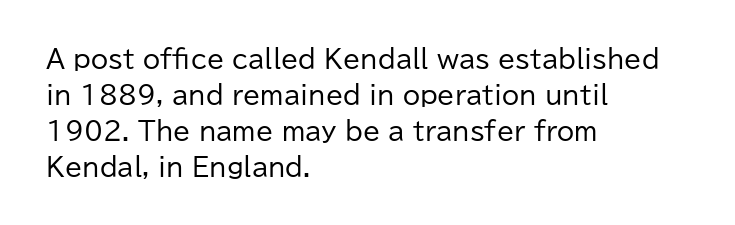
{"italic": "no", "bold": "no", "underline": "no", "align": "left", "line_spacing": "normal", "line_spacing_ratio": 1.44, "letter_spacing": "normal", "letter_spacing_em": 0.0, "glyph_px": 25}
